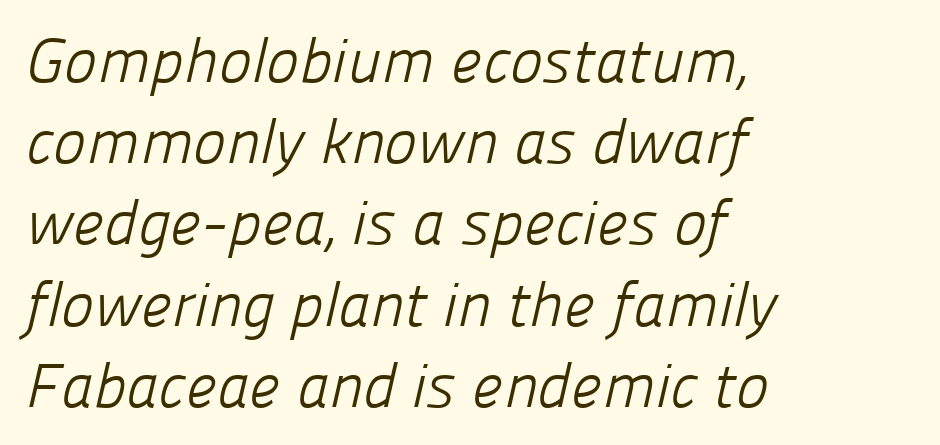
Casual observation: everything's shoved over to the left. Do the characters align in a grid? No, the font is proportional. Stroke terminals: plain, sans-serif. Each row of text sits above clean, open space.
